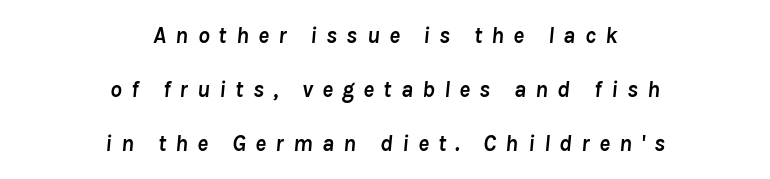
Q: Is the text bold? A: Yes.
Q: Is the text italic (slanted)? A: Yes, it leans right by about 8 degrees.
Q: Is the text underlined? A: No.
Q: How is the paragraph aligned? A: Centered.
Q: Is the spacing between letters normal or unusually wide? A: Unusually wide.
Q: Is the spacing between lines tight, normal or loose? A: Loose.
